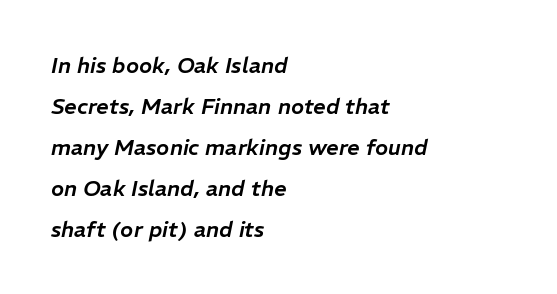
The image shows 22 px text type, italic (leaning right); set left-aligned, line spacing 1.86x, normal letter spacing, not underlined.
